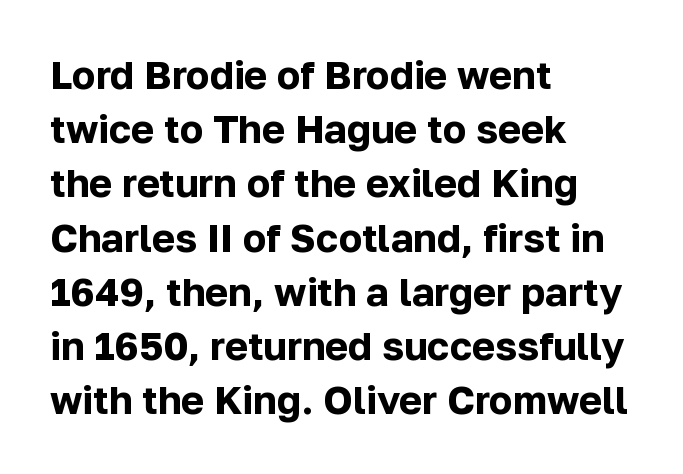
The image shows 39 px bold sans-serif type, upright; set left-aligned, normal line spacing (1.39x), normal letter spacing, not underlined; low stroke contrast and a medium x-height.
